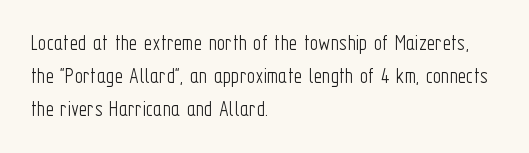
The image shows 23 px text type, upright; set left-aligned, normal line spacing (1.44x), normal letter spacing, not underlined.
